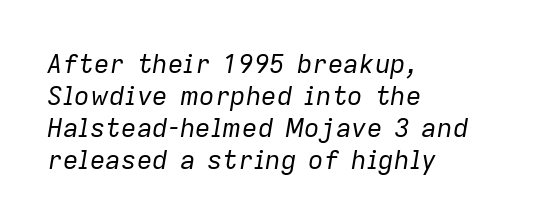
Letters have the restrained weight of plain body copy at most. Clear beneath every line of the passage. Horizontal alignment here is leftward, the default for most running prose. These lines were composed using italics. Letter spacing: default.
